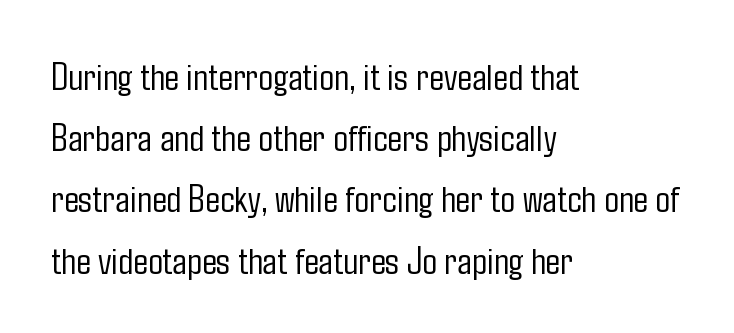
{"serif": "no", "italic": "no", "bold": "no", "weight": "light", "width": "condensed", "stroke_contrast": "low", "x_height": "medium", "monospaced": "no", "underline": "no", "align": "left", "line_spacing": "normal", "line_spacing_ratio": 1.57, "letter_spacing": "normal", "letter_spacing_em": 0.0, "glyph_px": 39}
